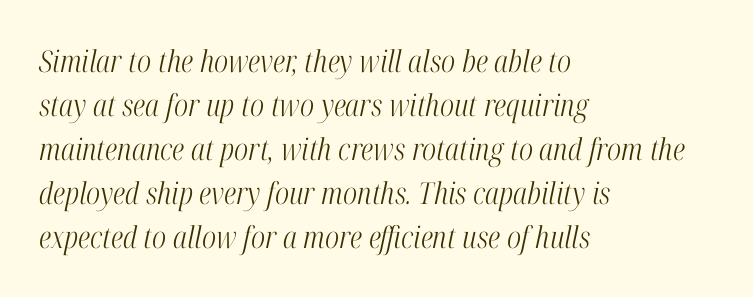
{"serif": "yes", "italic": "yes", "lean": "right", "slant_degrees": 12, "bold": "no", "weight": "light", "width": "condensed", "stroke_contrast": "high", "x_height": "medium", "monospaced": "no", "underline": "no", "align": "left", "line_spacing": "normal", "line_spacing_ratio": 1.47, "letter_spacing": "normal", "letter_spacing_em": 0.0, "glyph_px": 30}
